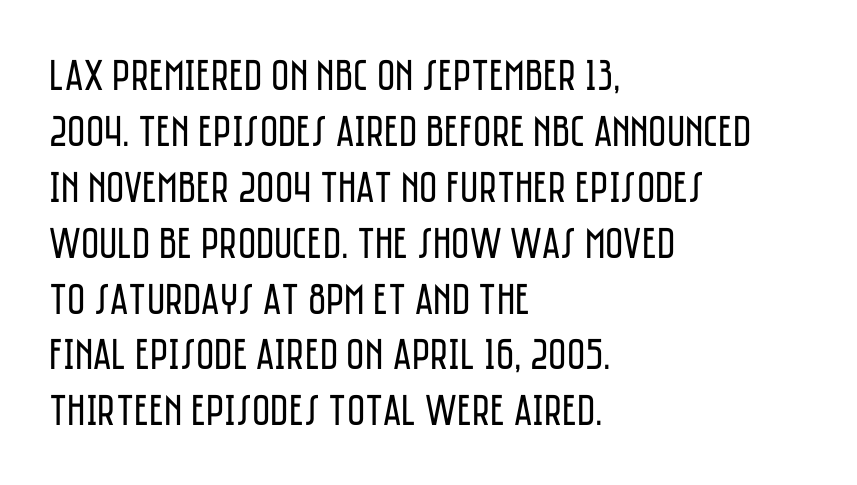
The image shows 44 px regular-weight, condensed sans-serif type, upright; set left-aligned, normal line spacing (1.27x), normal letter spacing, not underlined; low stroke contrast and a large x-height.
